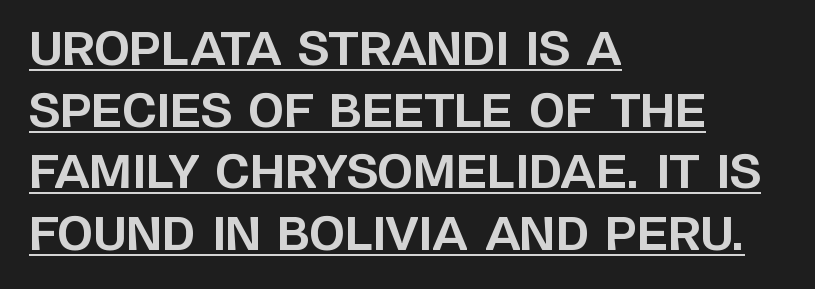
Nothing sits at the stroke ends, so this counts as sans-serif. Reading down the block, your eye returns to a fixed left position each line. Between one letter and the next there's only the usual sliver of space. Reading down the column, the eye jumps a familiar distance to each next line. The rendering uses the underline text-decoration.
